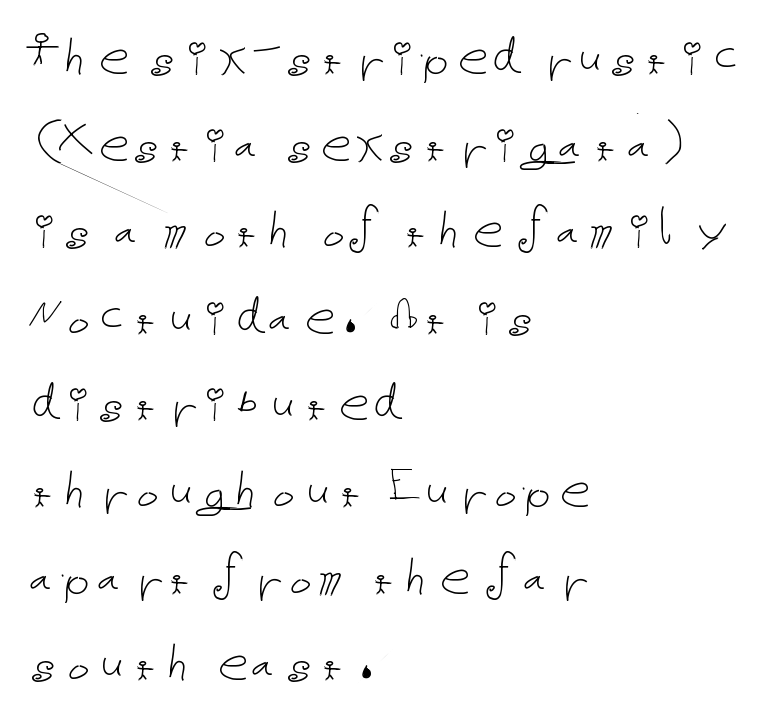
The image shows 61 px thin type, upright; set left-aligned, normal line spacing (1.42x), normal letter spacing, not underlined; low stroke contrast and a medium x-height.
